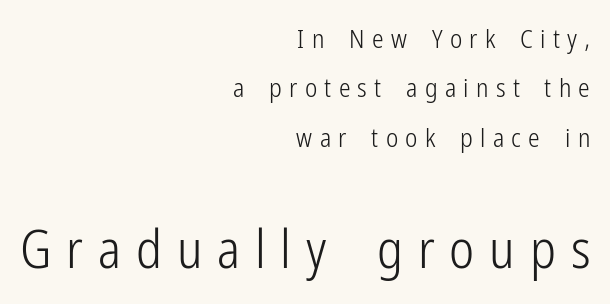
Q: Is the text bold? A: No.
Q: Is the text italic (slanted)? A: No, it is upright.
Q: Is the typeface a serif or a sans-serif typeface? A: Sans-serif.
Q: Is the text underlined? A: No.
Q: How is the paragraph aligned? A: Right-aligned.
Q: Is the spacing between letters normal or unusually wide? A: Unusually wide.
Q: Is the spacing between lines tight, normal or loose? A: Loose.
Q: Which block of text is set in a larger size, the first (top) or the second (bottom)? A: The second (bottom) one.
Q: Width (condensed, normal, or wide)? A: Condensed.
Q: Stroke contrast? A: Low.
Q: x-height? A: Medium.
Q: Monospaced? A: No.
